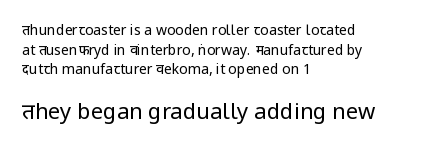
Q: Is the text bold? A: No.
Q: Is the text italic (slanted)? A: No, it is upright.
Q: Is the text underlined? A: No.
Q: How is the paragraph aligned? A: Left-aligned.
Q: Is the spacing between letters normal or unusually wide? A: Normal.
Q: Is the spacing between lines tight, normal or loose? A: Normal.
Q: Which block of text is set in a larger size, the first (top) or the second (bottom)? A: The second (bottom) one.
